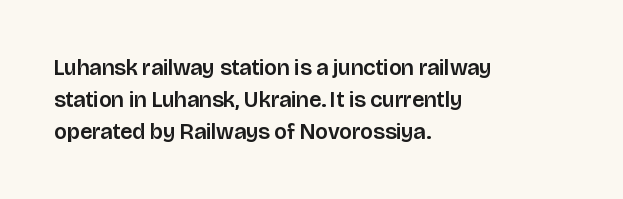
{"italic": "no", "underline": "no", "align": "left", "line_spacing": "normal", "line_spacing_ratio": 1.45, "letter_spacing": "normal", "letter_spacing_em": 0.0, "glyph_px": 22}
